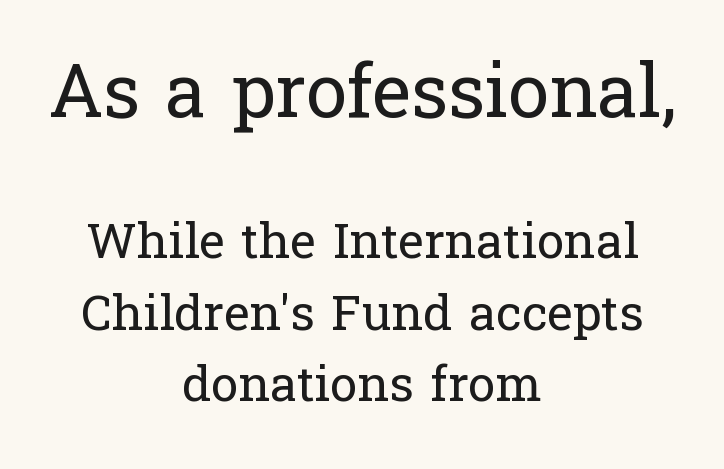
The image shows 74 px regular-weight serif type, upright; set centered, normal line spacing (1.45x), normal letter spacing, not underlined; the first (top) block is 1.51x larger; low stroke contrast and a medium x-height.
